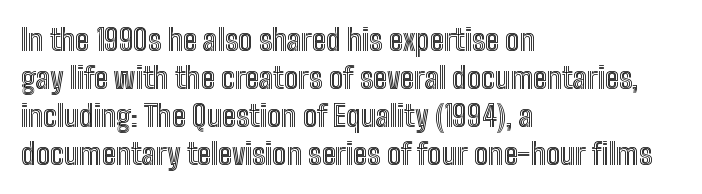
Q: Is the text italic (slanted)? A: No, it is upright.
Q: Is the text underlined? A: No.
Q: How is the paragraph aligned? A: Left-aligned.
Q: Is the spacing between letters normal or unusually wide? A: Normal.
Q: Is the spacing between lines tight, normal or loose? A: Normal.
Q: Width (condensed, normal, or wide)? A: Condensed.
Q: x-height? A: Medium.
Q: Monospaced? A: No.
